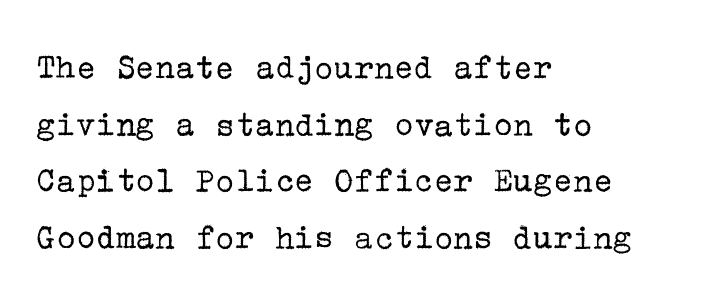
Q: Is the text bold? A: No.
Q: Is the text italic (slanted)? A: No, it is upright.
Q: Is the typeface a serif or a sans-serif typeface? A: Serif.
Q: Is the text underlined? A: No.
Q: How is the paragraph aligned? A: Left-aligned.
Q: Is the spacing between letters normal or unusually wide? A: Normal.
Q: Is the spacing between lines tight, normal or loose? A: Normal.
Q: Width (condensed, normal, or wide)? A: Normal.
Q: Stroke contrast? A: Low.
Q: x-height? A: Medium.
